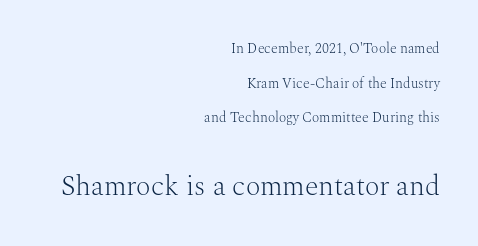
Q: Is the text bold? A: No.
Q: Is the text italic (slanted)? A: No, it is upright.
Q: Is the typeface a serif or a sans-serif typeface? A: Serif.
Q: Is the text underlined? A: No.
Q: How is the paragraph aligned? A: Right-aligned.
Q: Is the spacing between letters normal or unusually wide? A: Normal.
Q: Is the spacing between lines tight, normal or loose? A: Loose.
Q: Which block of text is set in a larger size, the first (top) or the second (bottom)? A: The second (bottom) one.
Q: Width (condensed, normal, or wide)? A: Normal.
Q: Stroke contrast? A: Medium.
Q: x-height? A: Medium.
Q: Monospaced? A: No.
